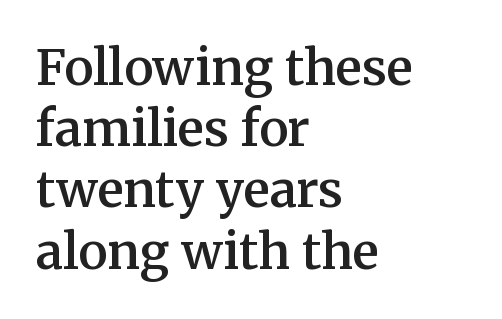
This is the regular roman posture of the typeface. Honestly, the letter spacing is just normal — you wouldn't notice it. The rendering anchors every line to the left-hand side. Successive baselines arrive at the customary interval.
